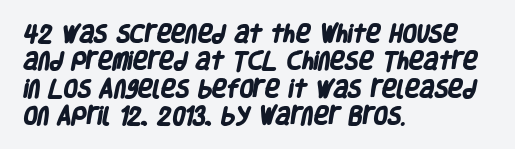
The image shows 20 px bold type; set left-aligned, normal line spacing (1.37x), normal letter spacing, not underlined.
